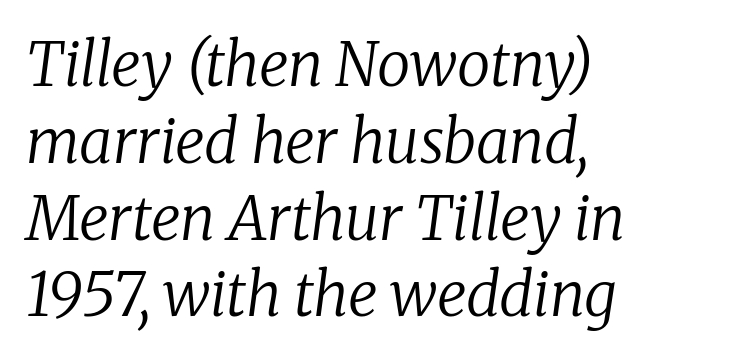
{"serif": "yes", "italic": "yes", "lean": "right", "slant_degrees": 8, "bold": "no", "weight": "regular", "width": "normal", "stroke_contrast": "low", "x_height": "medium", "monospaced": "no", "underline": "no", "align": "left", "line_spacing": "normal", "line_spacing_ratio": 1.28, "letter_spacing": "normal", "letter_spacing_em": 0.0, "glyph_px": 60}
